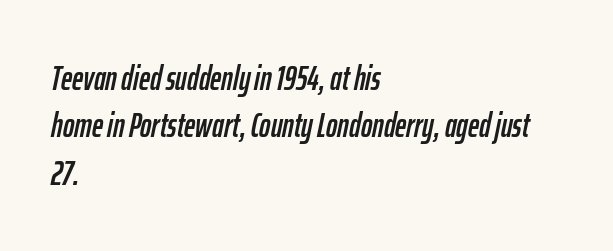
Q: Is the text italic (slanted)? A: Yes, it leans right by about 12 degrees.
Q: Is the text underlined? A: No.
Q: How is the paragraph aligned? A: Left-aligned.
Q: Is the spacing between letters normal or unusually wide? A: Normal.
Q: Is the spacing between lines tight, normal or loose? A: Normal.
Q: Width (condensed, normal, or wide)? A: Condensed.
Q: Stroke contrast? A: Low.
Q: x-height? A: Medium.
Q: Monospaced? A: No.
